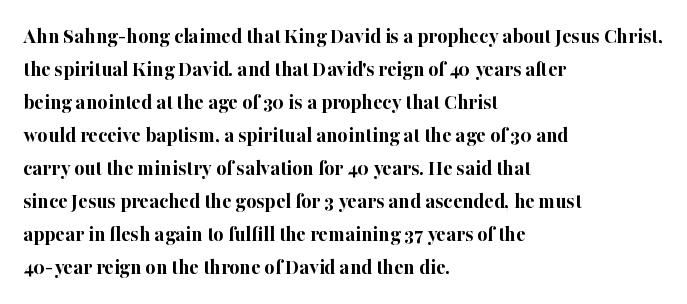
{"italic": "no", "bold": "yes", "underline": "no", "align": "left", "line_spacing": "normal", "line_spacing_ratio": 1.5, "letter_spacing": "normal", "letter_spacing_em": 0.0, "glyph_px": 22}
